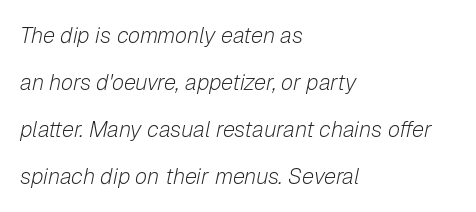
Q: Is the text bold? A: No.
Q: Is the text italic (slanted)? A: Yes, it leans right by about 12 degrees.
Q: Is the text underlined? A: No.
Q: How is the paragraph aligned? A: Left-aligned.
Q: Is the spacing between letters normal or unusually wide? A: Normal.
Q: Is the spacing between lines tight, normal or loose? A: Loose.
